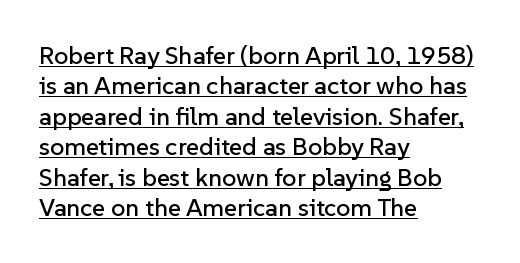
{"italic": "no", "underline": "yes", "align": "left", "line_spacing_ratio": 1.22, "letter_spacing": "normal", "letter_spacing_em": 0.0, "glyph_px": 25}
